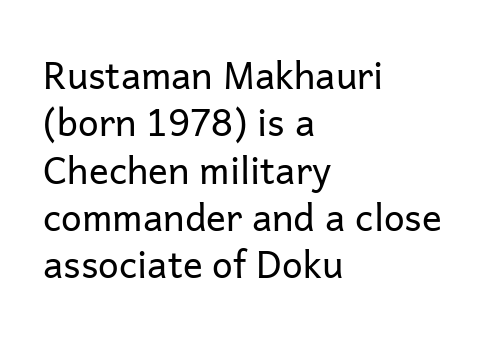
Q: Is the text bold? A: No.
Q: Is the text italic (slanted)? A: No, it is upright.
Q: Is the typeface a serif or a sans-serif typeface? A: Sans-serif.
Q: Is the text underlined? A: No.
Q: How is the paragraph aligned? A: Left-aligned.
Q: Is the spacing between letters normal or unusually wide? A: Normal.
Q: Is the spacing between lines tight, normal or loose? A: Normal.
Q: Width (condensed, normal, or wide)? A: Normal.
Q: Stroke contrast? A: Low.
Q: x-height? A: Medium.
Q: Monospaced? A: No.
